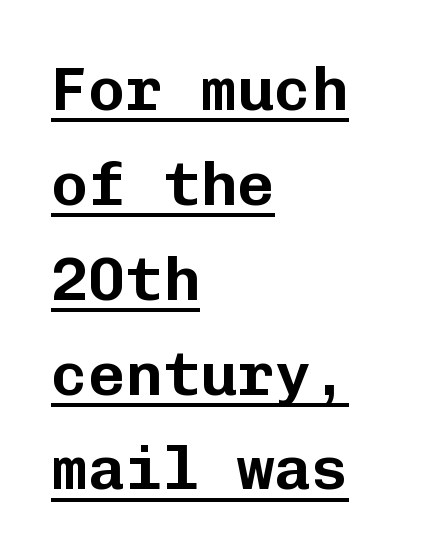
The image shows 62 px sans-serif type, upright, monospaced; set left-aligned, normal line spacing (1.53x), normal letter spacing, underlined; low stroke contrast and a medium x-height.
